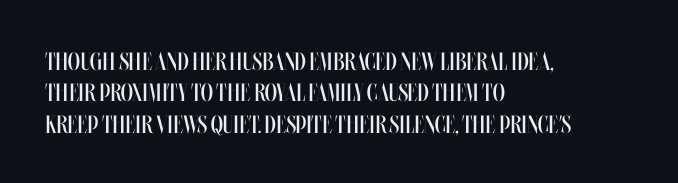
Q: Is the text bold? A: No.
Q: Is the text italic (slanted)? A: No, it is upright.
Q: Is the text underlined? A: No.
Q: How is the paragraph aligned? A: Left-aligned.
Q: Is the spacing between letters normal or unusually wide? A: Normal.
Q: Is the spacing between lines tight, normal or loose? A: Normal.
